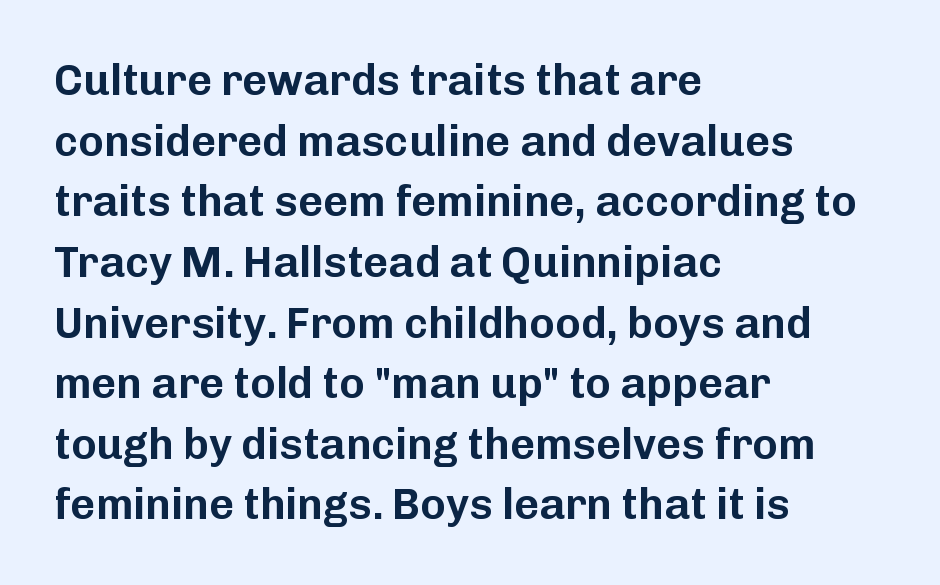
The image shows 43 px sans-serif type, upright; set left-aligned, normal line spacing (1.41x), normal letter spacing, not underlined; low stroke contrast and a medium x-height.
